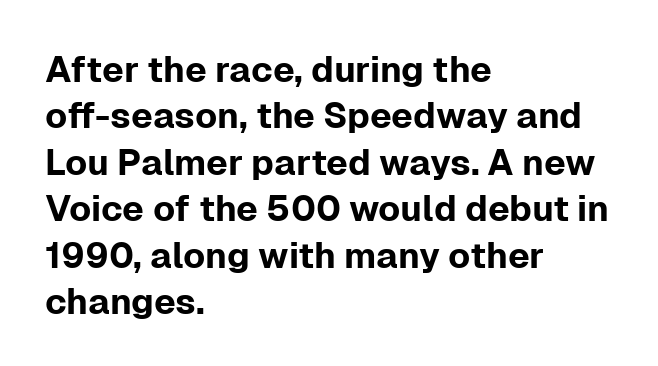
The image shows 36 px sans-serif type, upright; set left-aligned, normal line spacing (1.29x), normal letter spacing, not underlined; low stroke contrast and a medium x-height.
